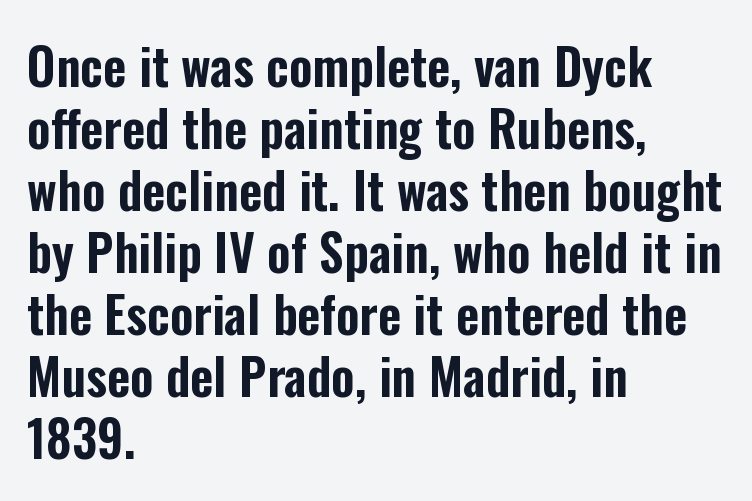
Q: Is the text italic (slanted)? A: No, it is upright.
Q: Is the typeface a serif or a sans-serif typeface? A: Sans-serif.
Q: Is the text underlined? A: No.
Q: How is the paragraph aligned? A: Left-aligned.
Q: Is the spacing between letters normal or unusually wide? A: Normal.
Q: Width (condensed, normal, or wide)? A: Condensed.
Q: Stroke contrast? A: Low.
Q: x-height? A: Medium.
Q: Monospaced? A: No.
